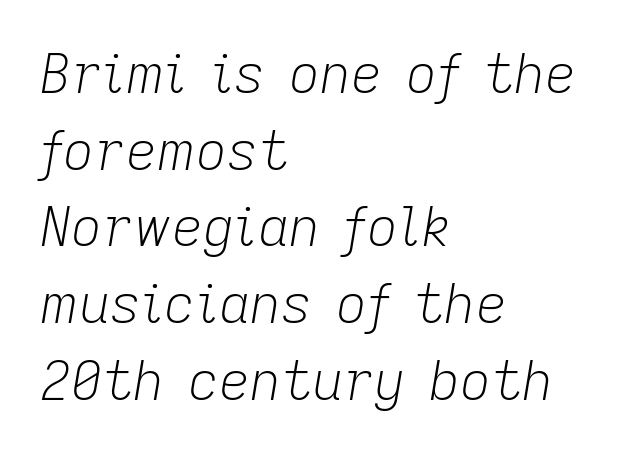
The image shows 54 px light type, italic (leaning right); set left-aligned, normal line spacing (1.42x), normal letter spacing, not underlined; low stroke contrast and a medium x-height.
